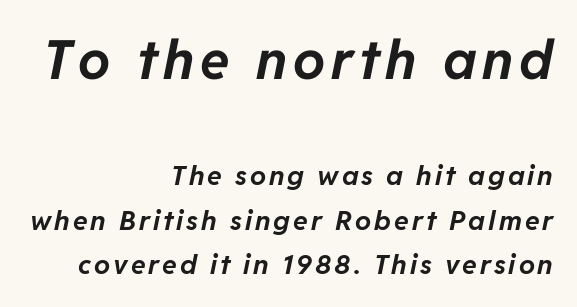
The image shows 54 px bold type, italic (leaning right); set right-aligned, normal line spacing (1.66x), not underlined; the first (top) block is 2.0x larger; low stroke contrast and a medium x-height.
